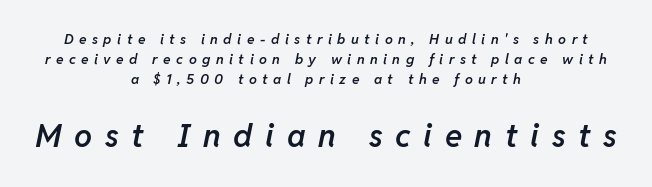
Q: Is the text bold? A: Semi-bold.
Q: Is the text italic (slanted)? A: Yes, it leans right by about 11 degrees.
Q: Is the text underlined? A: No.
Q: How is the paragraph aligned? A: Centered.
Q: Is the spacing between letters normal or unusually wide? A: Unusually wide.
Q: Is the spacing between lines tight, normal or loose? A: Normal.
Q: Which block of text is set in a larger size, the first (top) or the second (bottom)? A: The second (bottom) one.
Q: Width (condensed, normal, or wide)? A: Normal.
Q: Stroke contrast? A: Low.
Q: x-height? A: Medium.
Q: Monospaced? A: No.
